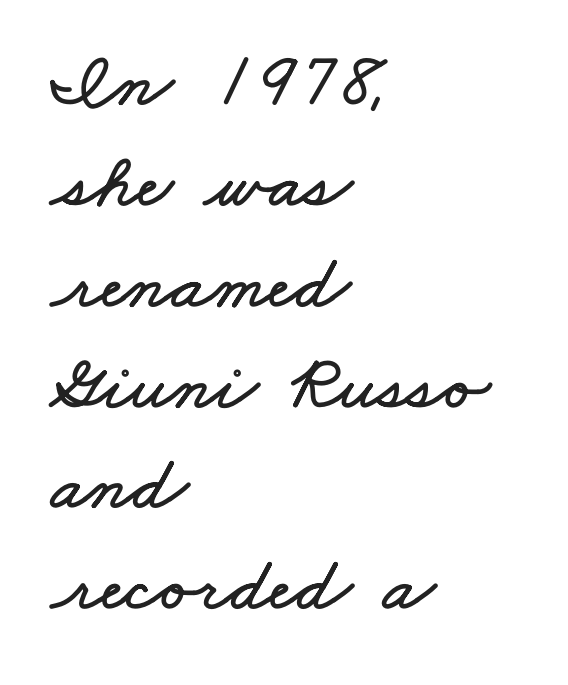
The area under the type is left untouched. Caption: multi-line text, flush left, ragged right. These lines keep a tight, regular rhythm from letter to letter. The passage shown is typed in a proportional face where columns would drift. How would I describe the line gaps? Plain and ordinary.
